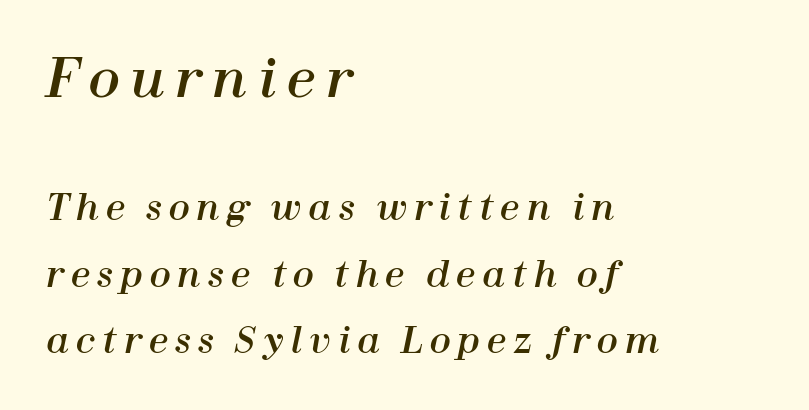
Q: Is the text italic (slanted)? A: Yes, it leans right by about 12 degrees.
Q: Is the text underlined? A: No.
Q: How is the paragraph aligned? A: Left-aligned.
Q: Is the spacing between letters normal or unusually wide? A: Unusually wide.
Q: Is the spacing between lines tight, normal or loose? A: Loose.
Q: Which block of text is set in a larger size, the first (top) or the second (bottom)? A: The first (top) one.
Q: Width (condensed, normal, or wide)? A: Normal.
Q: Stroke contrast? A: High.
Q: x-height? A: Medium.
Q: Monospaced? A: No.
